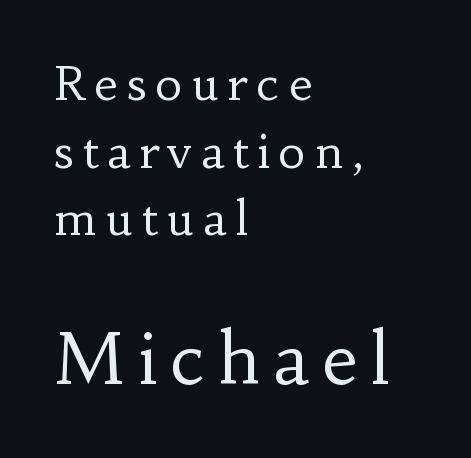
Q: Is the text bold? A: No.
Q: Is the text italic (slanted)? A: No, it is upright.
Q: Is the typeface a serif or a sans-serif typeface? A: Serif.
Q: Is the text underlined? A: No.
Q: How is the paragraph aligned? A: Left-aligned.
Q: Is the spacing between lines tight, normal or loose? A: Normal.
Q: Which block of text is set in a larger size, the first (top) or the second (bottom)? A: The second (bottom) one.
Q: Width (condensed, normal, or wide)? A: Normal.
Q: Stroke contrast? A: Low.
Q: x-height? A: Small.
Q: Monospaced? A: No.
